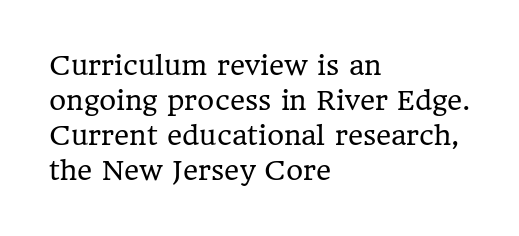
Q: Is the text bold? A: No.
Q: Is the text italic (slanted)? A: No, it is upright.
Q: Is the text underlined? A: No.
Q: How is the paragraph aligned? A: Left-aligned.
Q: Is the spacing between letters normal or unusually wide? A: Normal.
Q: Is the spacing between lines tight, normal or loose? A: Normal.
